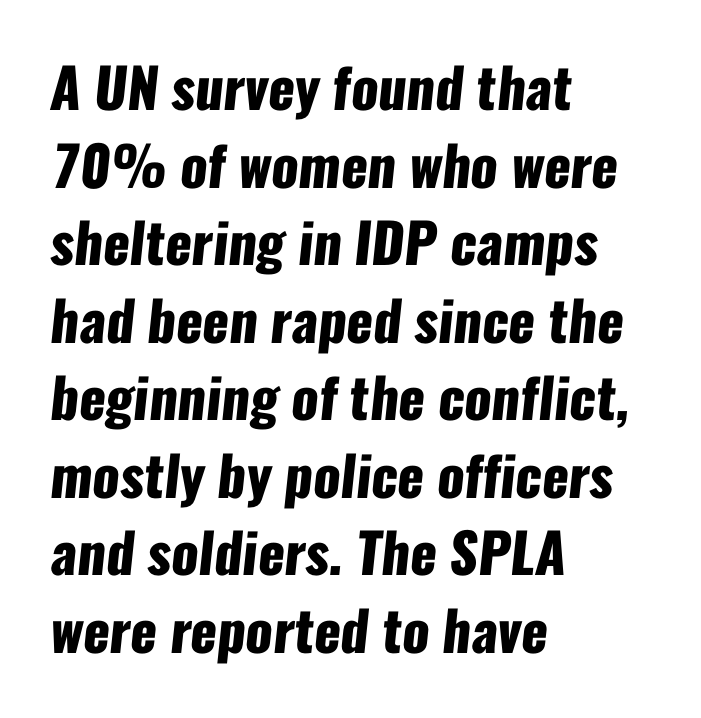
{"serif": "no", "bold": "yes", "weight": "heavy", "width": "condensed", "stroke_contrast": "low", "x_height": "medium", "monospaced": "no", "underline": "no", "align": "left", "line_spacing": "normal", "line_spacing_ratio": 1.41, "letter_spacing": "normal", "letter_spacing_em": 0.0, "glyph_px": 55}
